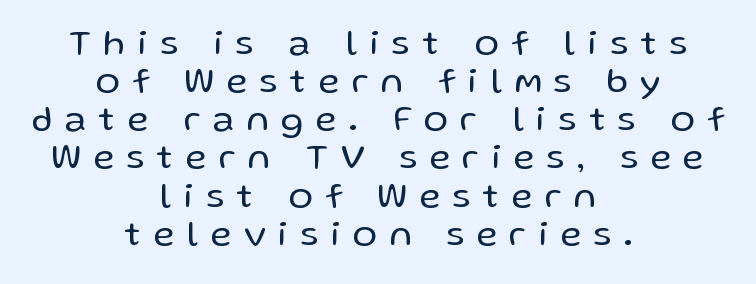
{"serif": "no", "italic": "no", "bold": "no", "weight": "regular", "width": "normal", "stroke_contrast": "low", "x_height": "medium", "monospaced": "no", "underline": "no", "align": "center", "line_spacing": "tight", "line_spacing_ratio": 1.06, "letter_spacing": "wide", "letter_spacing_em": 0.35, "glyph_px": 36}
